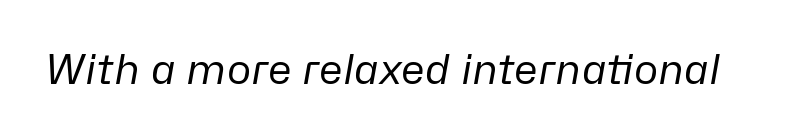
{"italic": "yes", "lean": "right", "slant_degrees": 10, "bold": "no", "weight": "regular", "width": "normal", "stroke_contrast": "low", "x_height": "medium", "monospaced": "no", "underline": "no", "letter_spacing": "normal", "letter_spacing_em": 0.0, "glyph_px": 41}
